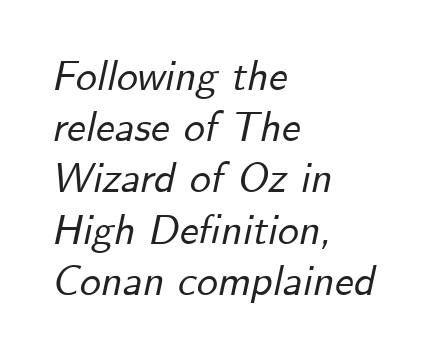
{"italic": "yes", "lean": "right", "slant_degrees": 12, "width": "normal", "stroke_contrast": "low", "x_height": "small", "monospaced": "no", "underline": "no", "align": "left", "line_spacing_ratio": 1.22, "letter_spacing": "normal", "letter_spacing_em": 0.0, "glyph_px": 42}
